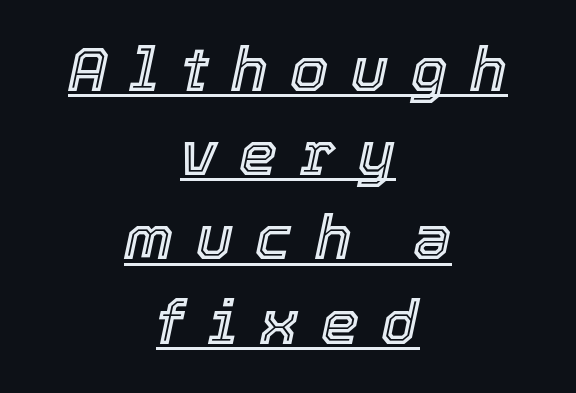
Q: Is the text italic (slanted)? A: Yes, it leans right by about 12 degrees.
Q: Is the text underlined? A: Yes.
Q: How is the paragraph aligned? A: Centered.
Q: Is the spacing between letters normal or unusually wide? A: Unusually wide.
Q: Is the spacing between lines tight, normal or loose? A: Normal.
Q: Width (condensed, normal, or wide)? A: Normal.
Q: x-height? A: Medium.
Q: Monospaced? A: No.
